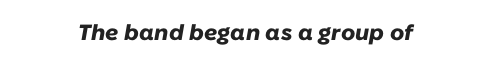
{"italic": "yes", "lean": "right", "slant_degrees": 10, "bold": "yes", "underline": "no", "align": "center", "letter_spacing": "normal", "letter_spacing_em": 0.0, "glyph_px": 22}
